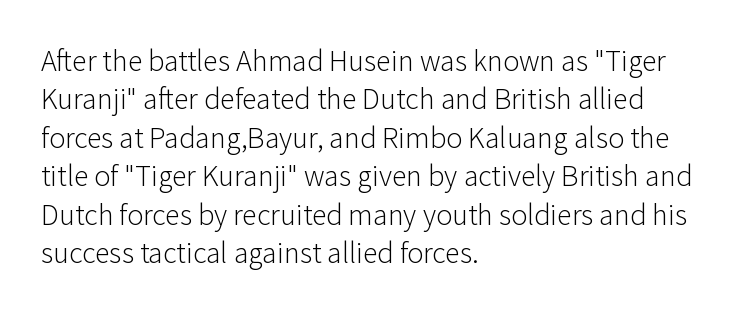
Q: Is the text bold? A: No.
Q: Is the text italic (slanted)? A: No, it is upright.
Q: Is the typeface a serif or a sans-serif typeface? A: Sans-serif.
Q: Is the text underlined? A: No.
Q: How is the paragraph aligned? A: Left-aligned.
Q: Is the spacing between letters normal or unusually wide? A: Normal.
Q: Is the spacing between lines tight, normal or loose? A: Normal.
Q: Width (condensed, normal, or wide)? A: Normal.
Q: Stroke contrast? A: Low.
Q: x-height? A: Medium.
Q: Monospaced? A: No.
